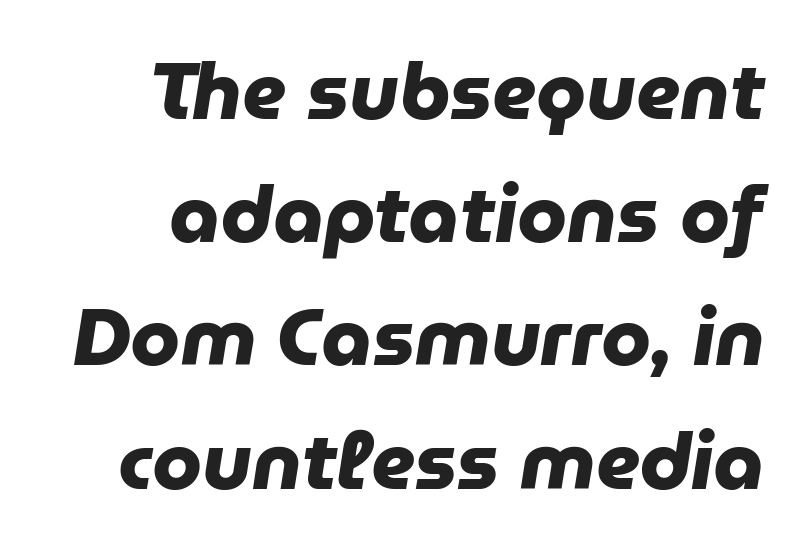
{"serif": "no", "bold": "yes", "weight": "heavy", "width": "normal", "stroke_contrast": "low", "x_height": "medium", "monospaced": "no", "underline": "no", "align": "right", "line_spacing": "normal", "line_spacing_ratio": 1.54, "letter_spacing": "normal", "letter_spacing_em": 0.0, "glyph_px": 80}
